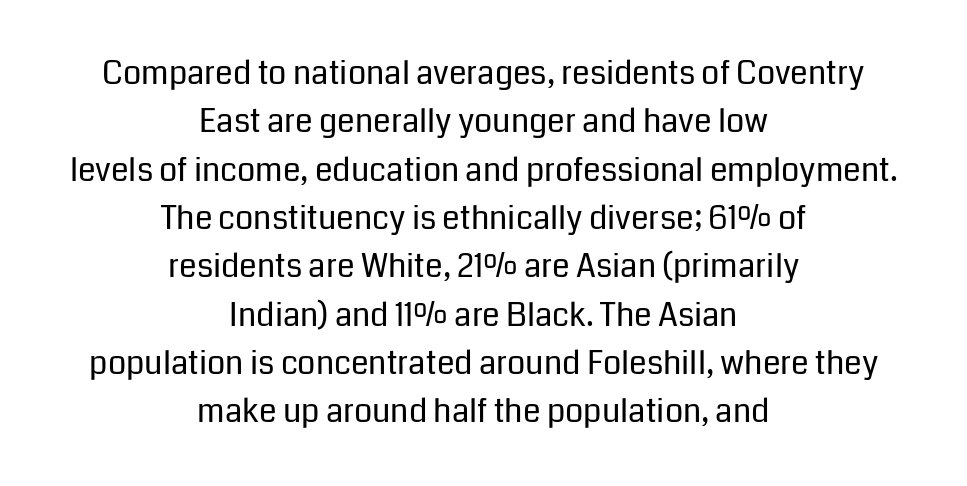
Heft: none added — not bold. Unmarked baselines from the first word to the last. The letters stand upright; this is a roman face. The rendering uses a moderate line-height, typical for paragraphs.
